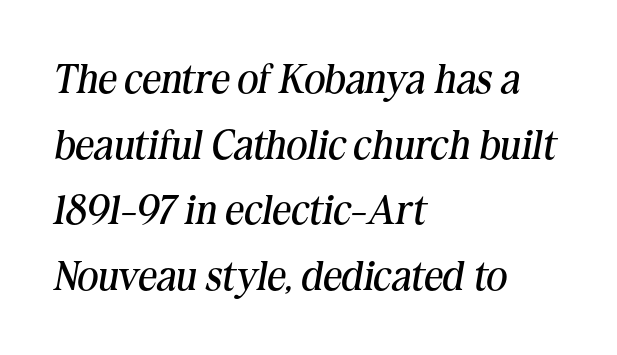
Q: Is the text bold? A: No.
Q: Is the text italic (slanted)? A: Yes, it leans right by about 10 degrees.
Q: Is the typeface a serif or a sans-serif typeface? A: Serif.
Q: Is the text underlined? A: No.
Q: How is the paragraph aligned? A: Left-aligned.
Q: Is the spacing between letters normal or unusually wide? A: Normal.
Q: Is the spacing between lines tight, normal or loose? A: Normal.
Q: Width (condensed, normal, or wide)? A: Normal.
Q: Stroke contrast? A: Medium.
Q: x-height? A: Medium.
Q: Monospaced? A: No.
